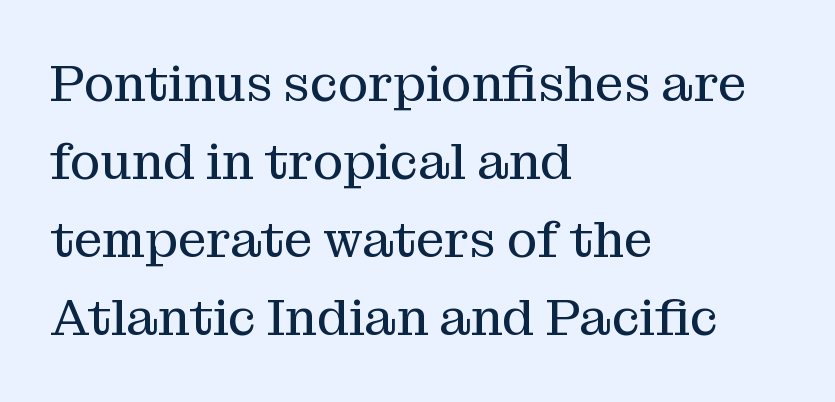
The image shows 51 px regular-weight serif type, upright; set left-aligned, normal line spacing (1.53x), normal letter spacing, not underlined; medium stroke contrast and a medium x-height.
